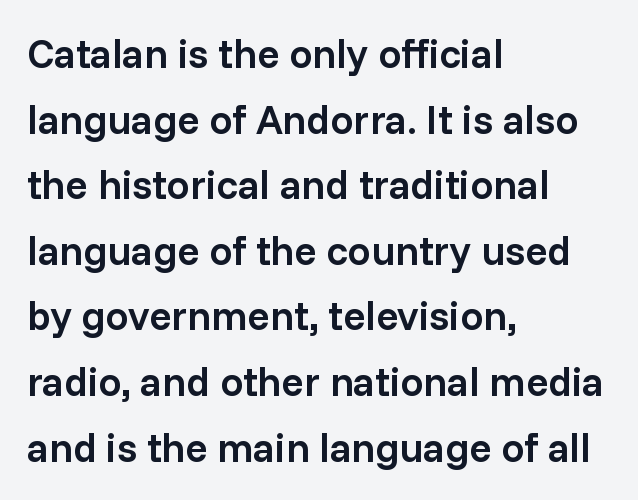
Unlike a traditional serif, this face leaves its strokes unadorned. How are the letters spaced? Ordinarily, with no added tracking. The rendering uses natural spacing where letterforms have individual widths. Line starts are locked; line ends wander.
